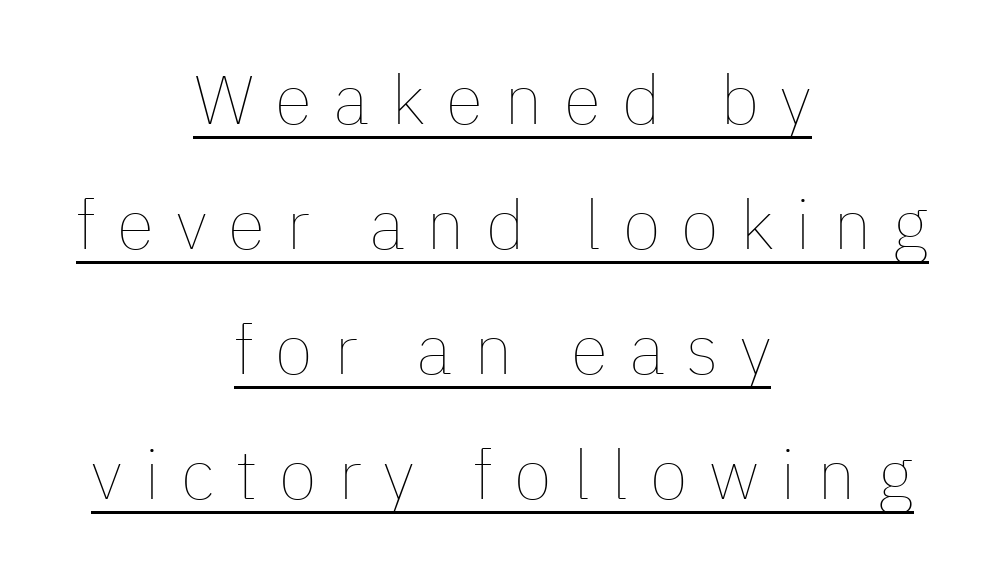
Q: Is the text bold? A: No.
Q: Is the text italic (slanted)? A: No, it is upright.
Q: Is the text underlined? A: Yes.
Q: How is the paragraph aligned? A: Centered.
Q: Is the spacing between letters normal or unusually wide? A: Unusually wide.
Q: Width (condensed, normal, or wide)? A: Normal.
Q: Stroke contrast? A: Low.
Q: x-height? A: Medium.
Q: Monospaced? A: No.
